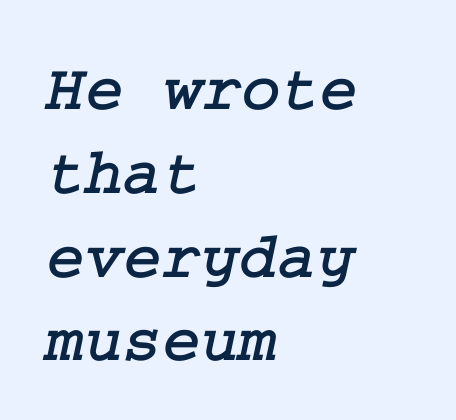
The image shows 66 px serif type; set left-aligned, normal line spacing (1.27x), normal letter spacing, not underlined; low stroke contrast and a medium x-height.
